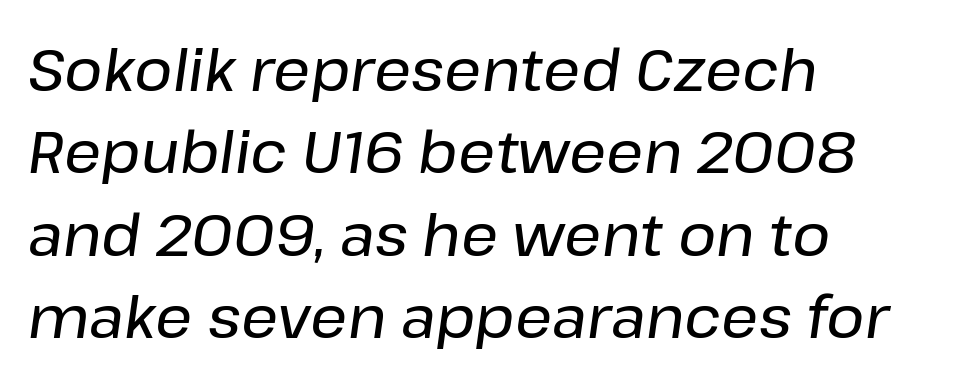
The image shows 58 px text type, italic (leaning right); set left-aligned, normal line spacing (1.42x), normal letter spacing, not underlined; low stroke contrast and a medium x-height.
